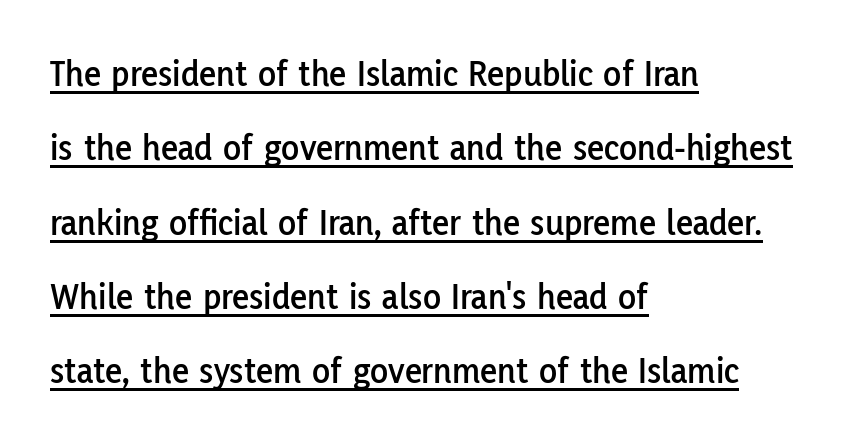
Is there any slant? The stems are plumb. Does the type have serifs? No, each stem ends abruptly. Honestly, the underline is the first thing you notice here. Here the designer chose a conventional face with non-uniform glyph widths.
